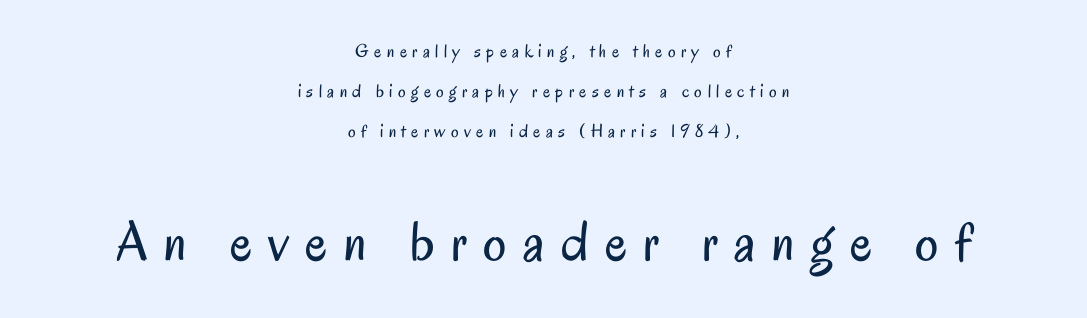
Q: Is the text bold? A: No.
Q: Is the text italic (slanted)? A: No, it is upright.
Q: Is the typeface a serif or a sans-serif typeface? A: Sans-serif.
Q: Is the text underlined? A: No.
Q: How is the paragraph aligned? A: Centered.
Q: Is the spacing between letters normal or unusually wide? A: Unusually wide.
Q: Is the spacing between lines tight, normal or loose? A: Loose.
Q: Which block of text is set in a larger size, the first (top) or the second (bottom)? A: The second (bottom) one.
Q: Width (condensed, normal, or wide)? A: Condensed.
Q: Stroke contrast? A: Low.
Q: x-height? A: Small.
Q: Monospaced? A: No.
